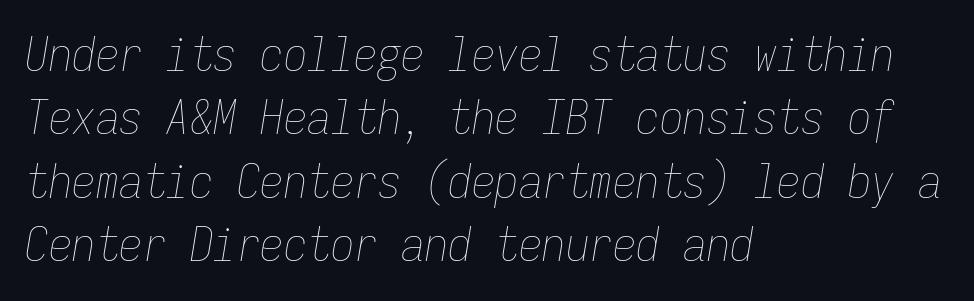
The image shows 47 px thin, condensed type, italic (leaning right), monospaced; set left-aligned, normal line spacing (1.35x), normal letter spacing, not underlined; low stroke contrast and a medium x-height.
